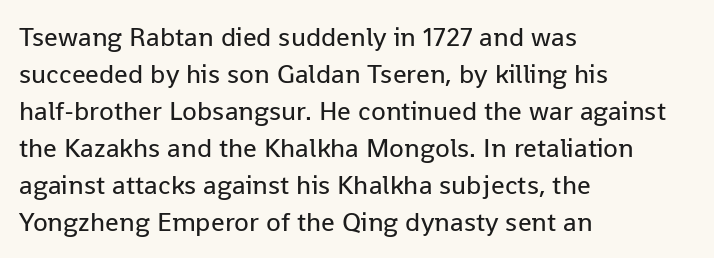
{"italic": "no", "bold": "no", "underline": "no", "align": "left", "line_spacing": "normal", "line_spacing_ratio": 1.37, "letter_spacing": "normal", "letter_spacing_em": 0.0, "glyph_px": 27}
